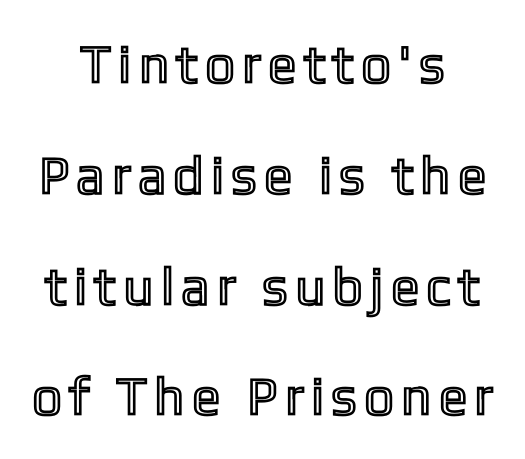
Loose tracking; the words dissolve into strings of separated letters. These lines stack symmetrically, like a column narrowing and widening about its center. The face used here is proportionally spaced, like ordinary book or web type. Every stem runs plumb, perpendicular to the baseline. Leading is clearly above the norm, producing a sparse column. The zone under the glyphs is completely vacant.
